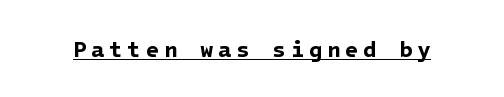
Q: Is the text bold? A: Yes.
Q: Is the text underlined? A: Yes.
Q: Is the spacing between letters normal or unusually wide? A: Unusually wide.
